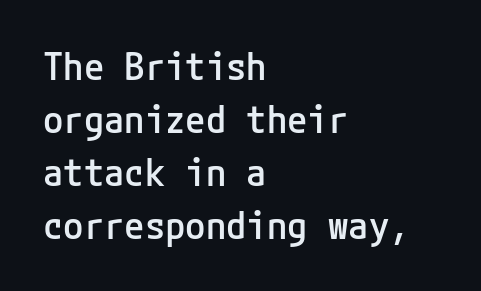
The image shows 37 px semibold sans-serif type, upright; set left-aligned, normal line spacing (1.43x), normal letter spacing, not underlined; low stroke contrast and a medium x-height.
